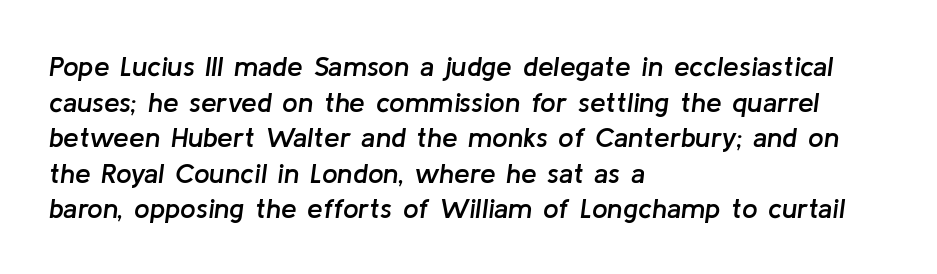
{"italic": "yes", "lean": "right", "slant_degrees": 8, "bold": "semi", "weight": "semibold", "width": "normal", "stroke_contrast": "low", "x_height": "medium", "monospaced": "no", "underline": "no", "align": "left", "line_spacing": "normal", "line_spacing_ratio": 1.27, "letter_spacing": "normal", "letter_spacing_em": 0.0, "glyph_px": 28}
